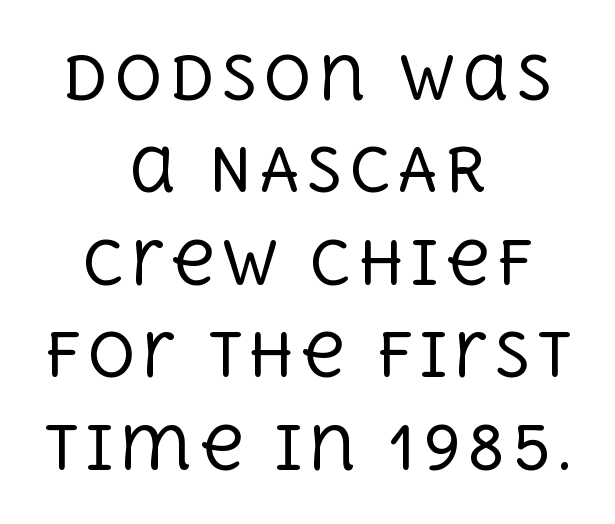
Q: Is the text bold? A: No.
Q: Is the text italic (slanted)? A: No, it is upright.
Q: Is the typeface a serif or a sans-serif typeface? A: Serif.
Q: Is the text underlined? A: No.
Q: How is the paragraph aligned? A: Centered.
Q: Is the spacing between lines tight, normal or loose? A: Normal.
Q: Width (condensed, normal, or wide)? A: Normal.
Q: x-height? A: Large.
Q: Monospaced? A: No.
